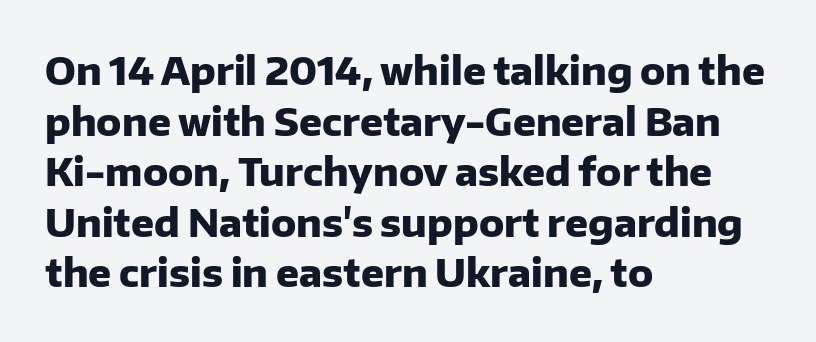
Does the weight exceed regular? Yes, all the way to bold. It's the straight-up-and-down kind of type. The baseline area is clear. Regular leading.
